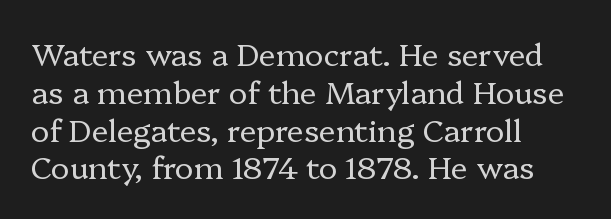
Q: Is the text bold? A: No.
Q: Is the text italic (slanted)? A: No, it is upright.
Q: Is the typeface a serif or a sans-serif typeface? A: Serif.
Q: Is the text underlined? A: No.
Q: How is the paragraph aligned? A: Left-aligned.
Q: Is the spacing between letters normal or unusually wide? A: Normal.
Q: Width (condensed, normal, or wide)? A: Normal.
Q: Stroke contrast? A: Low.
Q: x-height? A: Medium.
Q: Monospaced? A: No.
